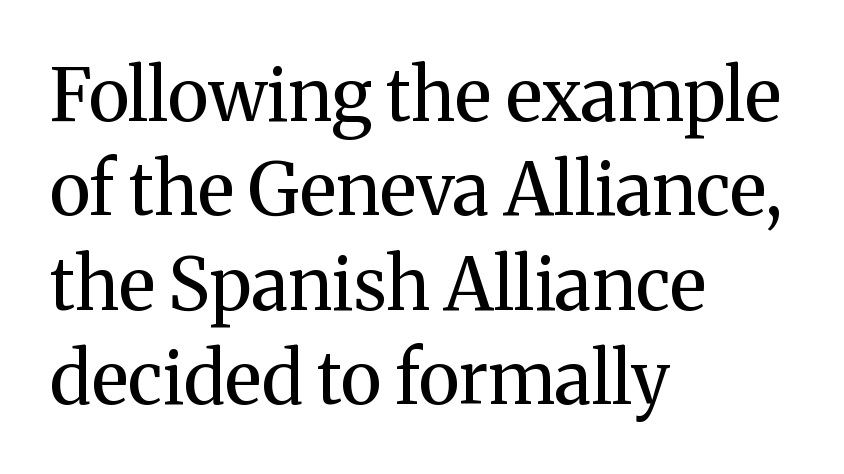
{"serif": "yes", "italic": "no", "bold": "no", "weight": "regular", "width": "normal", "stroke_contrast": "medium", "x_height": "medium", "monospaced": "no", "underline": "no", "align": "left", "line_spacing": "normal", "line_spacing_ratio": 1.31, "letter_spacing": "normal", "letter_spacing_em": 0.0, "glyph_px": 72}
